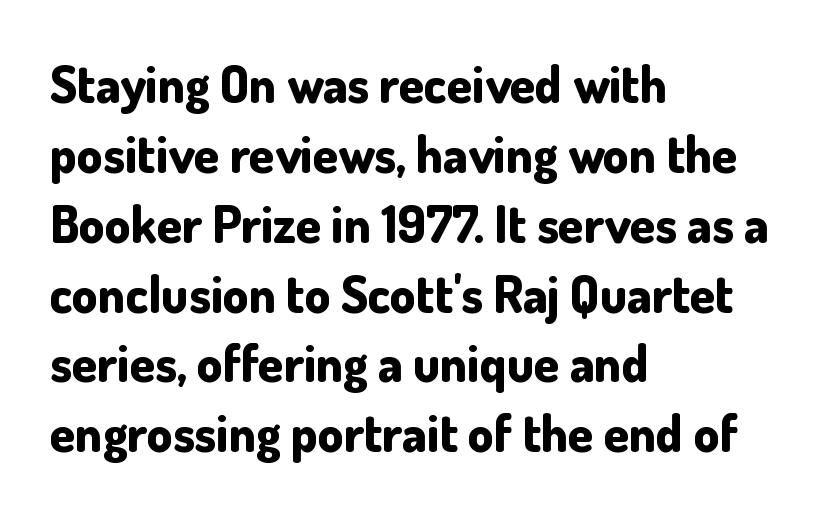
The image shows 51 px bold sans-serif type, upright; set left-aligned, normal line spacing (1.37x), normal letter spacing, not underlined; low stroke contrast and a small x-height.
